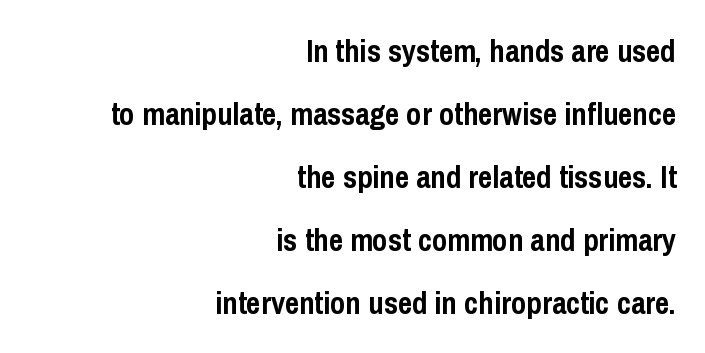
{"serif": "no", "italic": "no", "bold": "yes", "weight": "semibold", "width": "condensed", "stroke_contrast": "low", "x_height": "medium", "monospaced": "no", "underline": "no", "align": "right", "line_spacing": "loose", "line_spacing_ratio": 2.03, "letter_spacing": "normal", "letter_spacing_em": 0.0, "glyph_px": 31}
